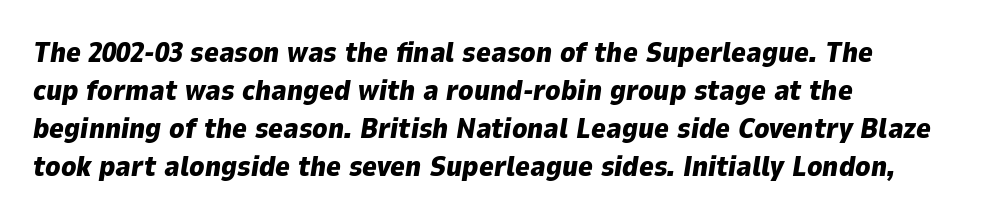
Check under the words: just untouched page. Inter-character spacing is left at the font's built-in metrics. The passage shown is emphatically bold. All the whitespace from short lines collects on the right. Do the characters align in a grid? No, the font is proportional. Leading matches the norm, producing a regular column.
